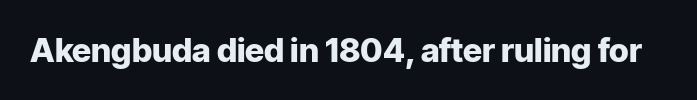
{"serif": "no", "italic": "no", "bold": "yes", "weight": "heavy", "width": "normal", "stroke_contrast": "low", "x_height": "medium", "monospaced": "no", "underline": "no", "letter_spacing": "normal", "letter_spacing_em": 0.0, "glyph_px": 33}
